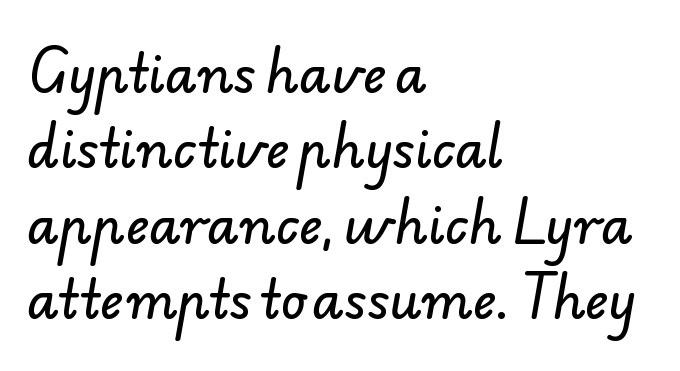
The image shows 51 px sans-serif type; set left-aligned, normal line spacing (1.48x), normal letter spacing, not underlined; low stroke contrast and a small x-height.
